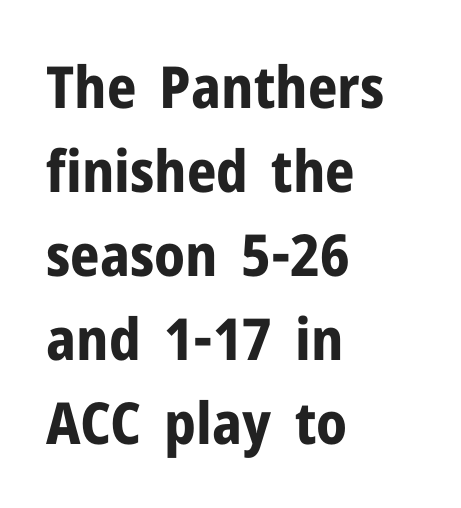
{"serif": "no", "italic": "no", "bold": "yes", "weight": "bold", "width": "normal", "stroke_contrast": "low", "x_height": "medium", "monospaced": "no", "underline": "no", "align": "left", "line_spacing": "normal", "line_spacing_ratio": 1.45, "letter_spacing": "normal", "letter_spacing_em": 0.0, "glyph_px": 58}
